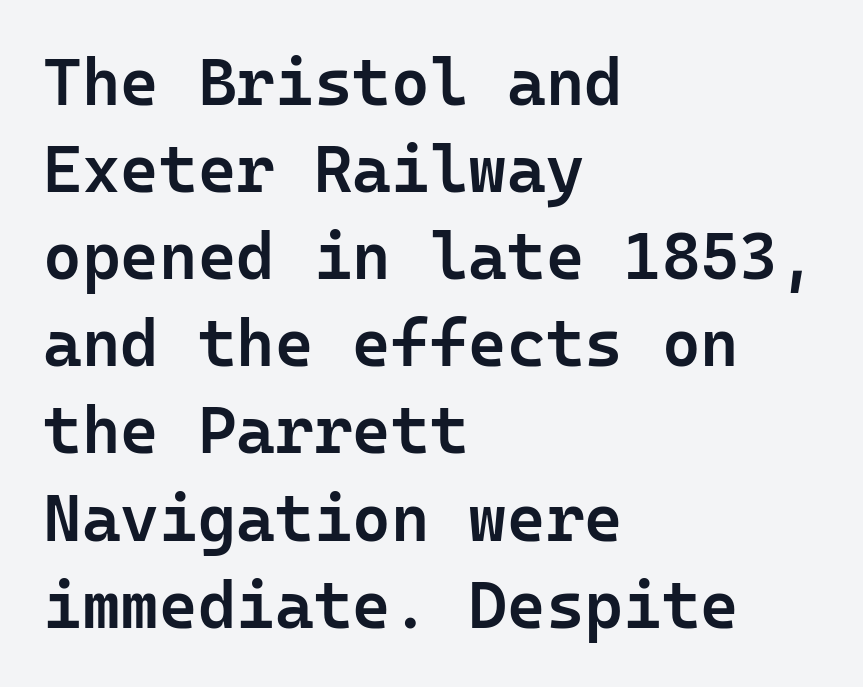
{"serif": "no", "italic": "no", "bold": "semi", "weight": "semibold", "width": "normal", "stroke_contrast": "low", "x_height": "medium", "monospaced": "yes", "underline": "no", "align": "left", "line_spacing": "normal", "line_spacing_ratio": 1.32, "letter_spacing": "normal", "letter_spacing_em": 0.0, "glyph_px": 66}
